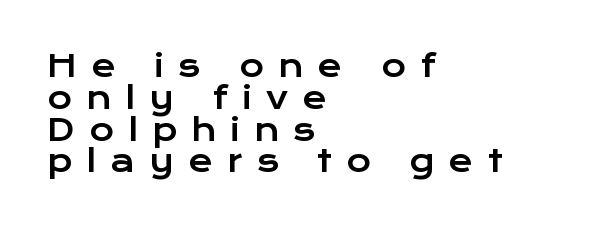
Typeset ragged right — the left edge is the straight one. This block would grow much taller if given ordinary leading; it's compressed now. Each letter keeps its own natural width here, so spacing adapts to shape. Tall strokes in this sample are plumb rather than angled. Note: no serifs on the glyphs. A bare baseline throughout the passage.
